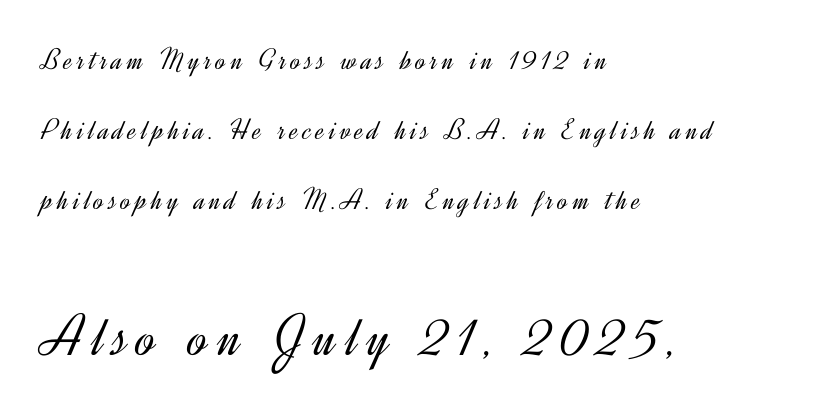
{"serif": "no", "bold": "no", "weight": "light", "width": "normal", "x_height": "small", "monospaced": "no", "underline": "no", "align": "left", "line_spacing": "loose", "line_spacing_ratio": 2.34, "larger_block": "second", "size_ratio": 2.0, "glyph_px": 60}
